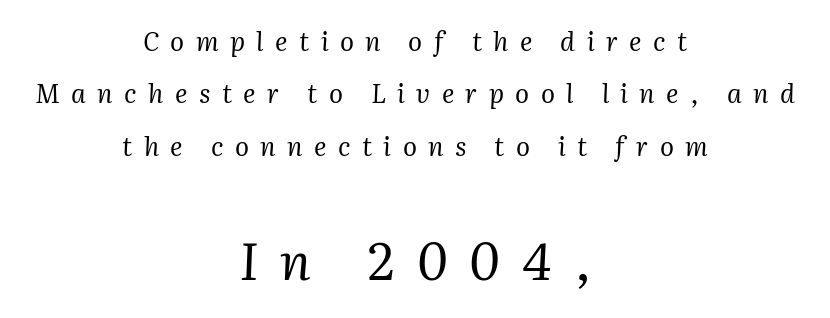
The image shows 52 px regular-weight serif type, italic (leaning right); set centered, loose line spacing (2.01x), unusually wide letter spacing (+0.44 em), not underlined; the second (bottom) block is 2.0x larger; medium stroke contrast and a medium x-height.
